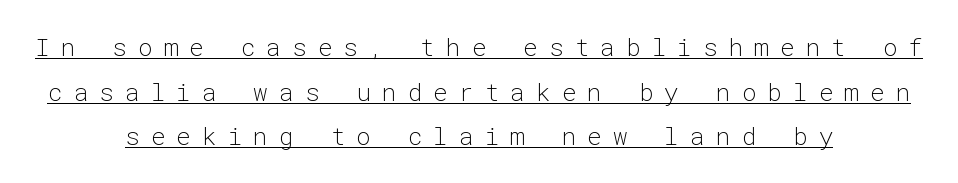
The words here are underlined. Stems here are at most as thick as an everyday book face. Style check: upright. Line starts and ends both wander, symmetrically. Tracking value appears strongly positive — letters spread wide.
